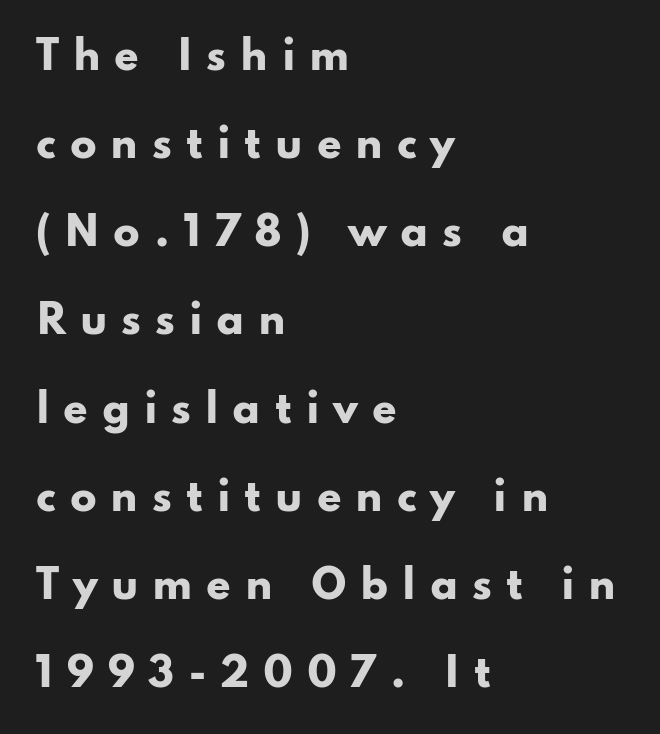
Q: Is the text bold? A: Yes.
Q: Is the text italic (slanted)? A: No, it is upright.
Q: Is the typeface a serif or a sans-serif typeface? A: Sans-serif.
Q: Is the text underlined? A: No.
Q: How is the paragraph aligned? A: Left-aligned.
Q: Is the spacing between letters normal or unusually wide? A: Unusually wide.
Q: Is the spacing between lines tight, normal or loose? A: Loose.
Q: Width (condensed, normal, or wide)? A: Wide.
Q: Stroke contrast? A: Low.
Q: x-height? A: Small.
Q: Monospaced? A: No.
